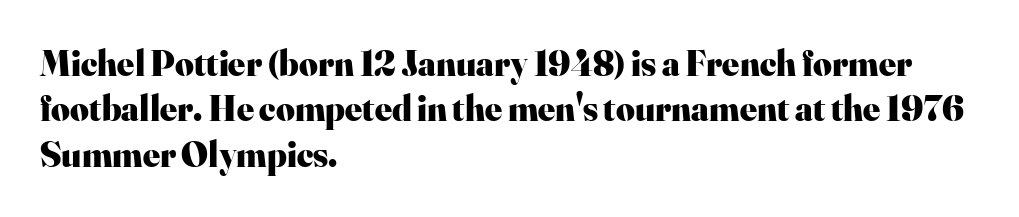
Rule under the text: the space is simply empty. As a designer I'd log this as weight 700, bold. The letters stand upright; this is a roman face. You could not count columns in this text — the font is proportionally spaced. The rendering shows small feet on the letterforms — a serif design.
